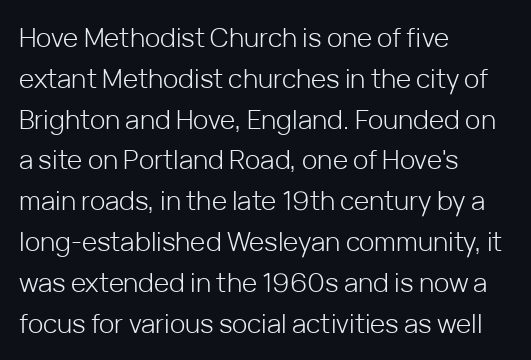
{"italic": "no", "bold": "no", "underline": "no", "align": "left", "line_spacing": "normal", "line_spacing_ratio": 1.57, "letter_spacing": "normal", "letter_spacing_em": 0.0, "glyph_px": 26}
